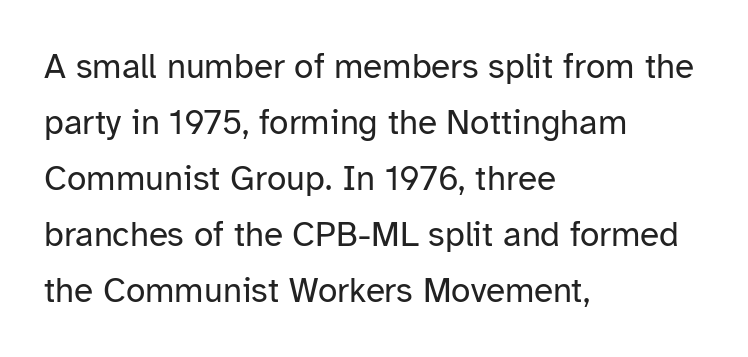
Q: Is the text bold? A: No.
Q: Is the text italic (slanted)? A: No, it is upright.
Q: Is the typeface a serif or a sans-serif typeface? A: Sans-serif.
Q: Is the text underlined? A: No.
Q: How is the paragraph aligned? A: Left-aligned.
Q: Is the spacing between letters normal or unusually wide? A: Normal.
Q: Is the spacing between lines tight, normal or loose? A: Normal.
Q: Width (condensed, normal, or wide)? A: Normal.
Q: Stroke contrast? A: Low.
Q: x-height? A: Medium.
Q: Monospaced? A: No.
